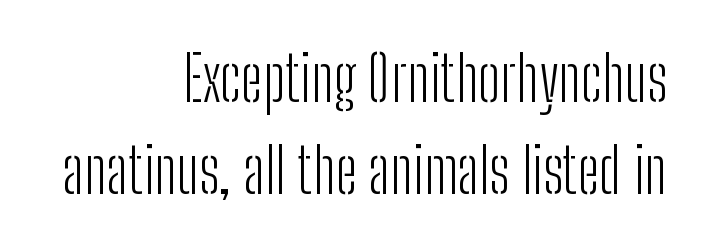
The image shows 62 px light, condensed sans-serif type, upright; set right-aligned, normal line spacing (1.49x), normal letter spacing, not underlined; low stroke contrast and a medium x-height.
